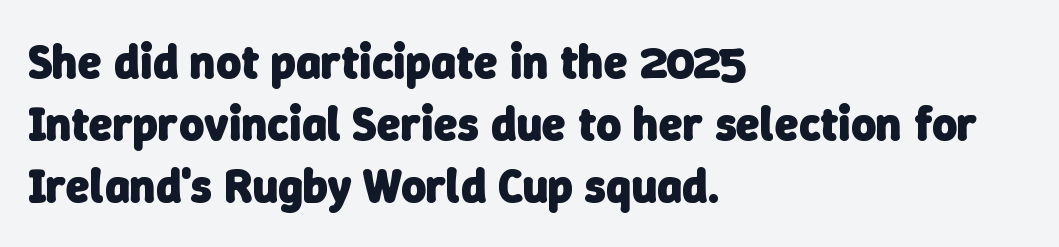
Note: no serifs on the glyphs. In terms of leading, this rendering sits right in the middle. The rendering keeps characters at their native spacing. Descenders hang freely into open space. Strong, thick strokes mark this as bold type.
